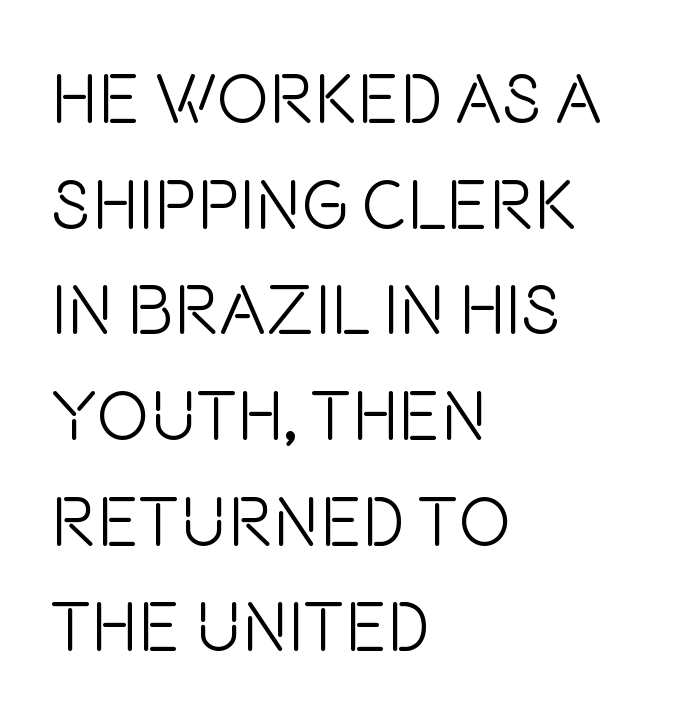
{"serif": "no", "italic": "no", "bold": "no", "weight": "light", "width": "condensed", "stroke_contrast": "low", "x_height": "large", "monospaced": "no", "underline": "no", "align": "left", "line_spacing": "normal", "line_spacing_ratio": 1.51, "letter_spacing": "normal", "letter_spacing_em": 0.0, "glyph_px": 70}
